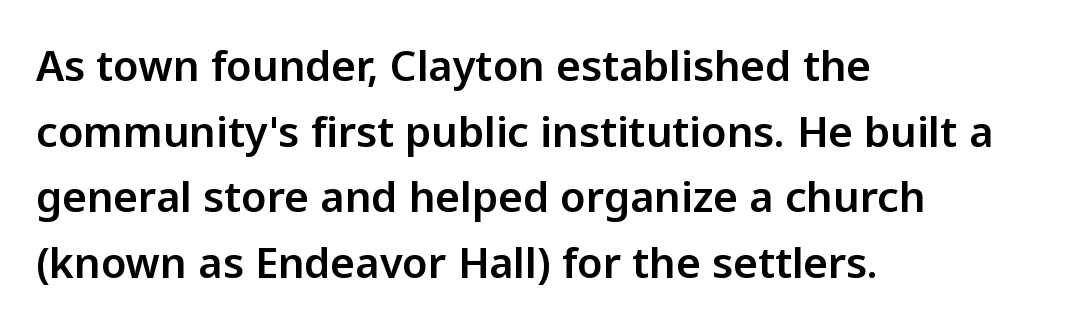
{"serif": "no", "italic": "no", "width": "normal", "stroke_contrast": "low", "x_height": "medium", "monospaced": "no", "underline": "no", "align": "left", "line_spacing": "normal", "line_spacing_ratio": 1.56, "letter_spacing": "normal", "letter_spacing_em": 0.0, "glyph_px": 42}
